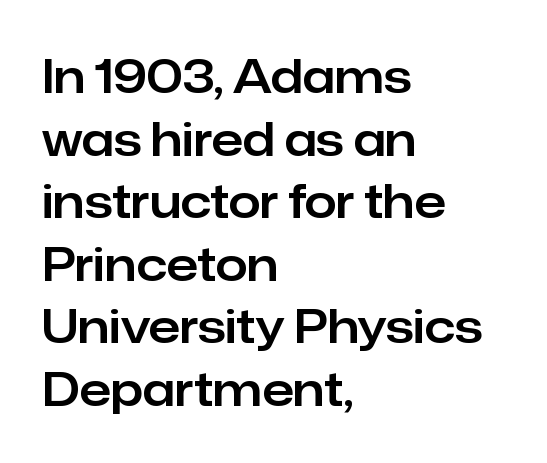
{"serif": "no", "italic": "no", "width": "normal", "stroke_contrast": "low", "x_height": "medium", "monospaced": "no", "underline": "no", "align": "left", "line_spacing": "normal", "line_spacing_ratio": 1.36, "letter_spacing": "normal", "letter_spacing_em": 0.0, "glyph_px": 46}
